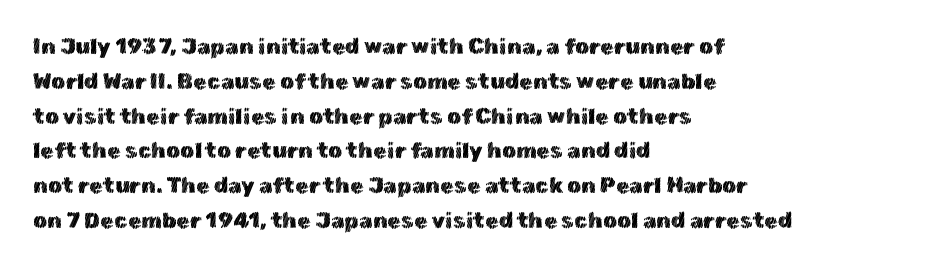
The letters stand straight up with perfectly vertical stems. The strip under each line holds only bare page. Each new line begins a customary step beneath the previous one. Inter-character spacing is left at the font's built-in metrics. The paragraph shown leans on its left margin.
